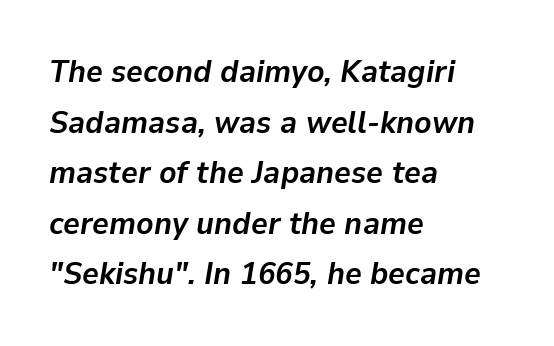
Do the characters align in a grid? No, the font is proportional. Line spacing here is normal. Weight: bold. Rendered with sloped, italic letterforms.
